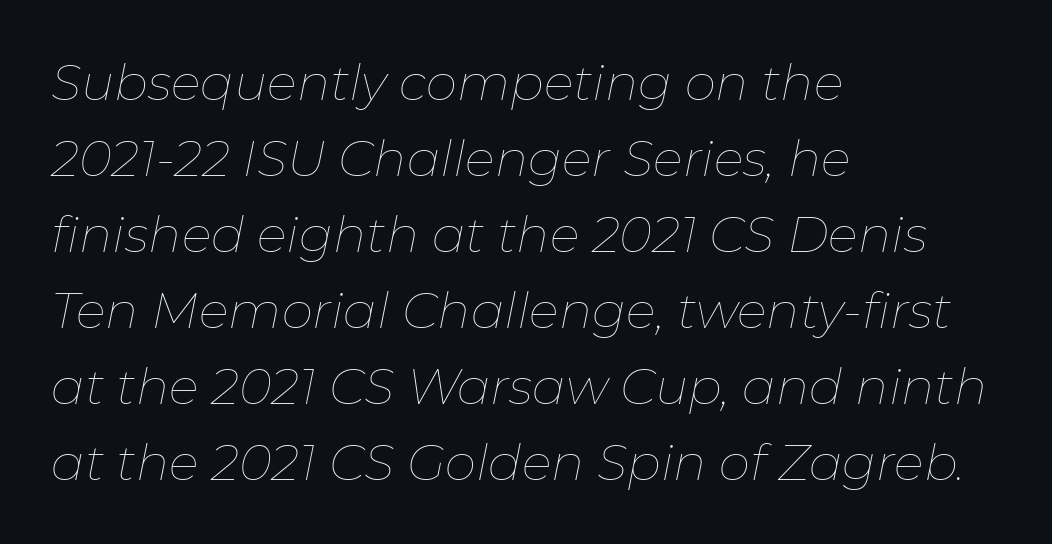
Stems and bowls with no extra thickness — not bold. The area under the type is left untouched. Left-aligned paragraph, ragged on the right. Observe the ordinary spacing: letters are neighbours, not strangers. Italic: yes, the glyphs are oblique.
